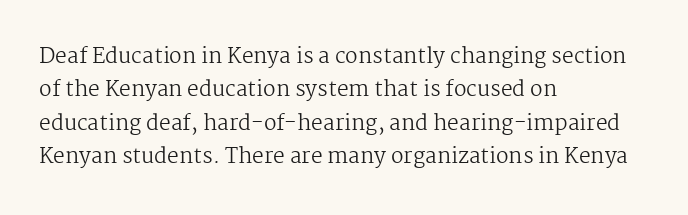
How would I describe the line gaps? Plain and ordinary. Weight: in the light-to-regular range. The type is set solid horizontally, with unmodified tracking. The lines are quadded left.
